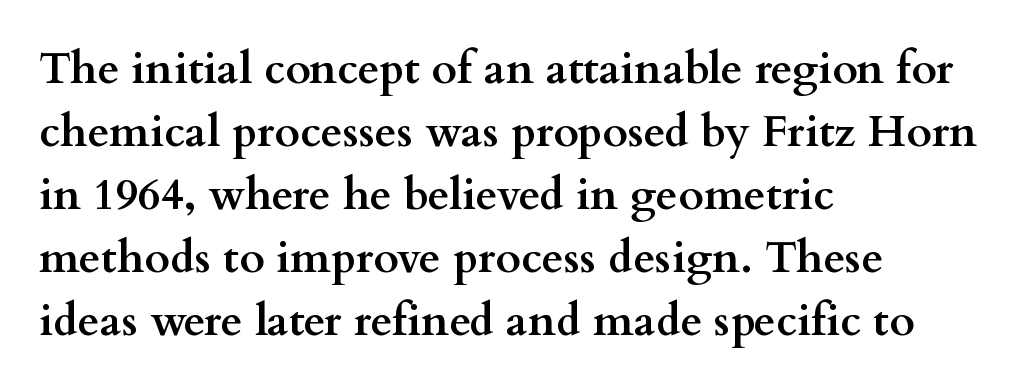
Q: Is the text bold? A: Yes.
Q: Is the text italic (slanted)? A: No, it is upright.
Q: Is the typeface a serif or a sans-serif typeface? A: Serif.
Q: Is the text underlined? A: No.
Q: How is the paragraph aligned? A: Left-aligned.
Q: Is the spacing between letters normal or unusually wide? A: Normal.
Q: Is the spacing between lines tight, normal or loose? A: Normal.
Q: Width (condensed, normal, or wide)? A: Wide.
Q: Stroke contrast? A: Medium.
Q: x-height? A: Small.
Q: Monospaced? A: No.
